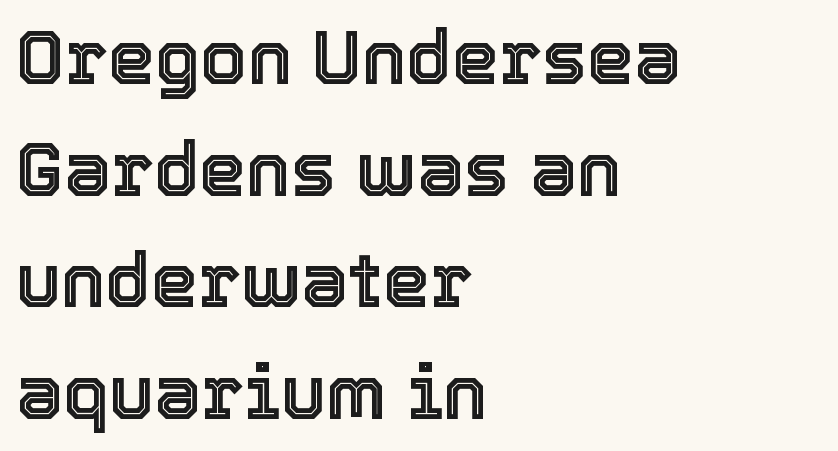
The image shows 75 px text type, upright; set left-aligned, normal line spacing (1.49x), normal letter spacing, not underlined; a medium x-height.
